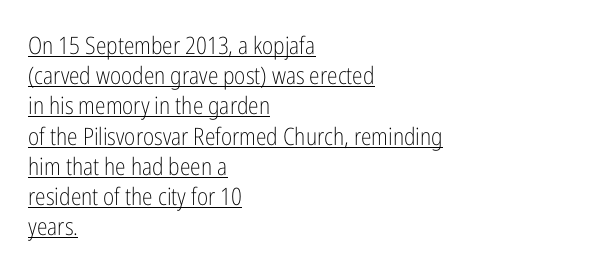
Q: Is the text bold? A: No.
Q: Is the text italic (slanted)? A: No, it is upright.
Q: Is the text underlined? A: Yes.
Q: How is the paragraph aligned? A: Left-aligned.
Q: Is the spacing between letters normal or unusually wide? A: Normal.
Q: Is the spacing between lines tight, normal or loose? A: Normal.
